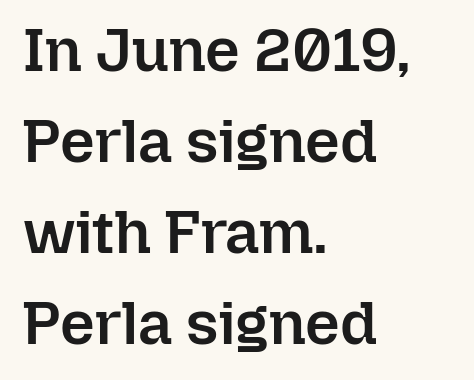
Q: Is the text bold? A: Semi-bold.
Q: Is the text italic (slanted)? A: No, it is upright.
Q: Is the text underlined? A: No.
Q: How is the paragraph aligned? A: Left-aligned.
Q: Is the spacing between letters normal or unusually wide? A: Normal.
Q: Is the spacing between lines tight, normal or loose? A: Normal.
Q: Width (condensed, normal, or wide)? A: Normal.
Q: Stroke contrast? A: Low.
Q: x-height? A: Medium.
Q: Monospaced? A: No.
